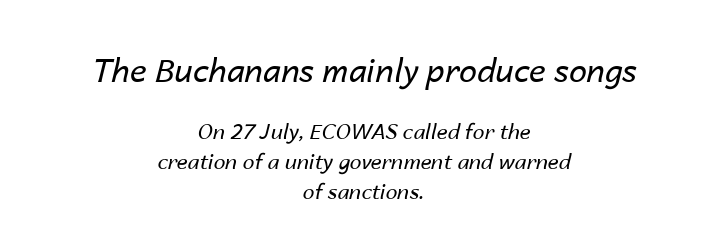
Q: Is the text bold? A: No.
Q: Is the text italic (slanted)? A: Yes, it leans right by about 14 degrees.
Q: Is the text underlined? A: No.
Q: How is the paragraph aligned? A: Centered.
Q: Is the spacing between letters normal or unusually wide? A: Normal.
Q: Is the spacing between lines tight, normal or loose? A: Normal.
Q: Which block of text is set in a larger size, the first (top) or the second (bottom)? A: The first (top) one.
Q: Width (condensed, normal, or wide)? A: Normal.
Q: Stroke contrast? A: Low.
Q: x-height? A: Medium.
Q: Monospaced? A: No.
